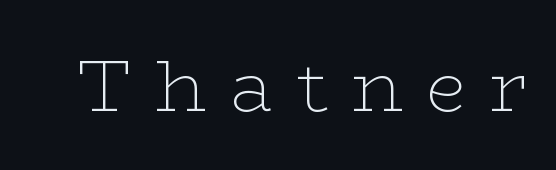
{"serif": "yes", "italic": "no", "bold": "no", "weight": "thin", "width": "wide", "stroke_contrast": "low", "x_height": "medium", "monospaced": "no", "underline": "no", "letter_spacing": "wide", "letter_spacing_em": 0.32, "glyph_px": 73}
